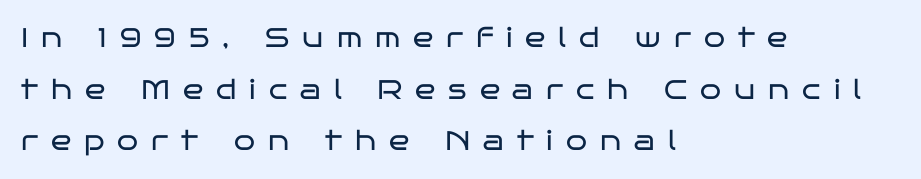
{"italic": "no", "bold": "no", "underline": "no", "align": "left", "line_spacing": "loose", "line_spacing_ratio": 1.91, "letter_spacing": "wide", "letter_spacing_em": 0.48, "glyph_px": 27}
